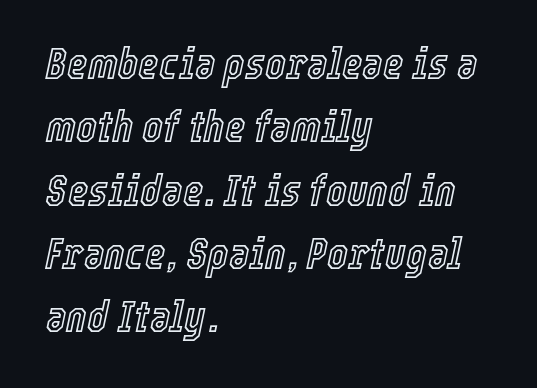
The line texture is even and compact thanks to regular tracking. Typeset ragged right — the left edge is the straight one. How would I describe the line gaps? Plain and ordinary. The words here are not underlined.
